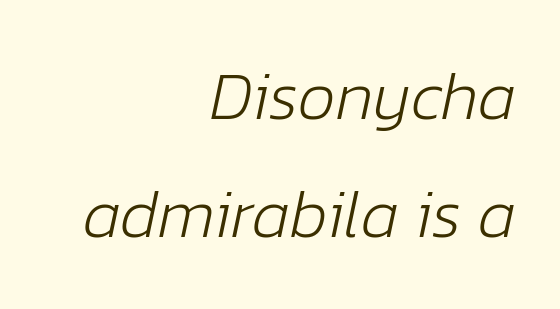
Q: Is the text bold? A: No.
Q: Is the text italic (slanted)? A: Yes, it leans right by about 12 degrees.
Q: Is the text underlined? A: No.
Q: How is the paragraph aligned? A: Right-aligned.
Q: Is the spacing between letters normal or unusually wide? A: Normal.
Q: Width (condensed, normal, or wide)? A: Normal.
Q: Stroke contrast? A: Low.
Q: x-height? A: Medium.
Q: Monospaced? A: No.
